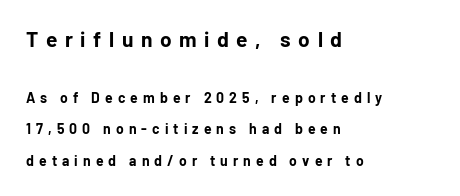
{"italic": "no", "bold": "yes", "underline": "no", "align": "left", "line_spacing": "loose", "line_spacing_ratio": 2.22, "letter_spacing": "wide", "letter_spacing_em": 0.36, "larger_block": "first", "size_ratio": 1.5, "glyph_px": 21}
